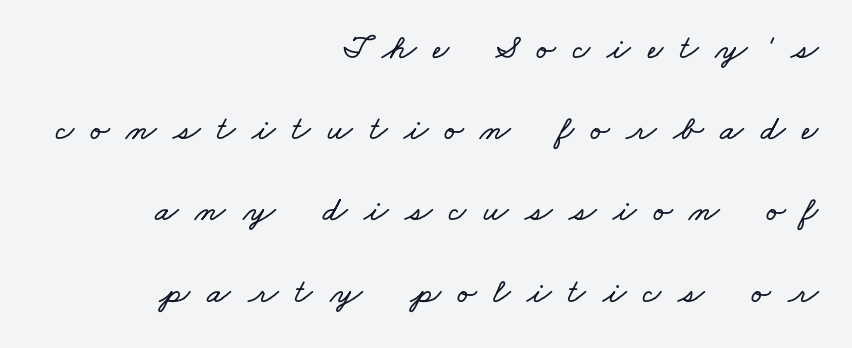
Q: Is the text underlined? A: No.
Q: How is the paragraph aligned? A: Right-aligned.
Q: Is the spacing between letters normal or unusually wide? A: Unusually wide.
Q: Is the spacing between lines tight, normal or loose? A: Loose.
Q: Width (condensed, normal, or wide)? A: Wide.
Q: Stroke contrast? A: Low.
Q: x-height? A: Small.
Q: Monospaced? A: No.
